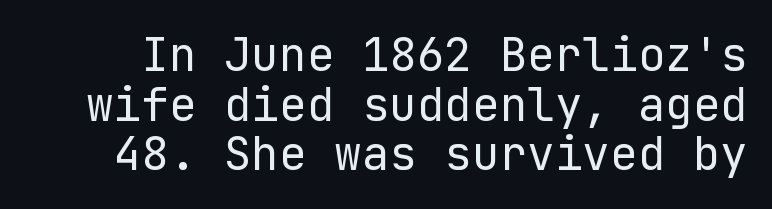
The designer dialed line spacing down below the default. The specimen omits any rule beneath the text block's lines. What stands out about the letter spacing? Nothing — it is the standard amount. Ordinary non-slanted type is in use.
